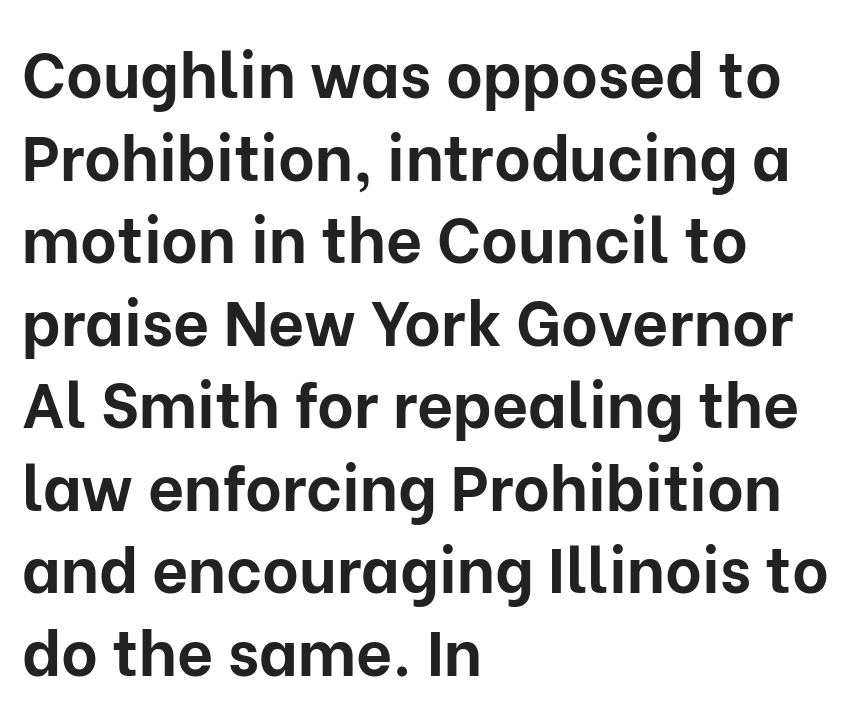
Rule under the text: the space is simply empty. You'd pick this weight for a headline — it's a proper bold. Spacing verdict: proportional, widths tailored to each character. The typography opts for an upright posture over an oblique one. This sample keeps an unexceptional amount of space between lines.
